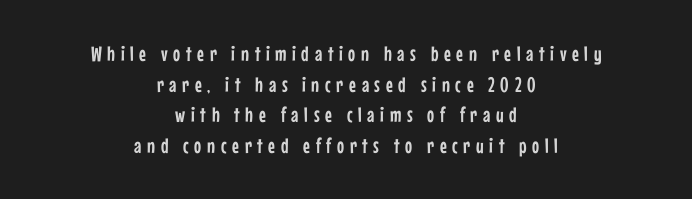
Q: Is the text italic (slanted)? A: No, it is upright.
Q: Is the text underlined? A: No.
Q: How is the paragraph aligned? A: Centered.
Q: Is the spacing between letters normal or unusually wide? A: Unusually wide.
Q: Is the spacing between lines tight, normal or loose? A: Normal.
